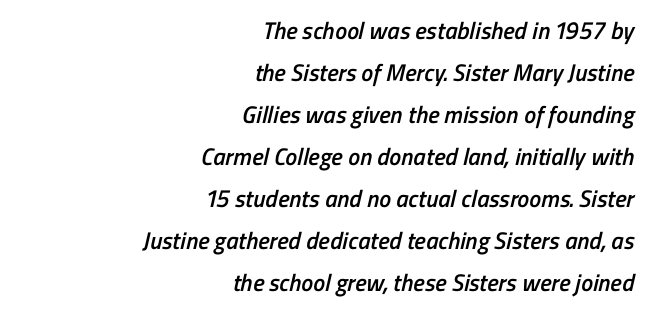
The letterforms sit shoulder to shoulder at normal distance. Check the space under the baseline: it is left empty. Weight: semibold (demi). If you drew a ruler down the right edge, every line would touch it.
